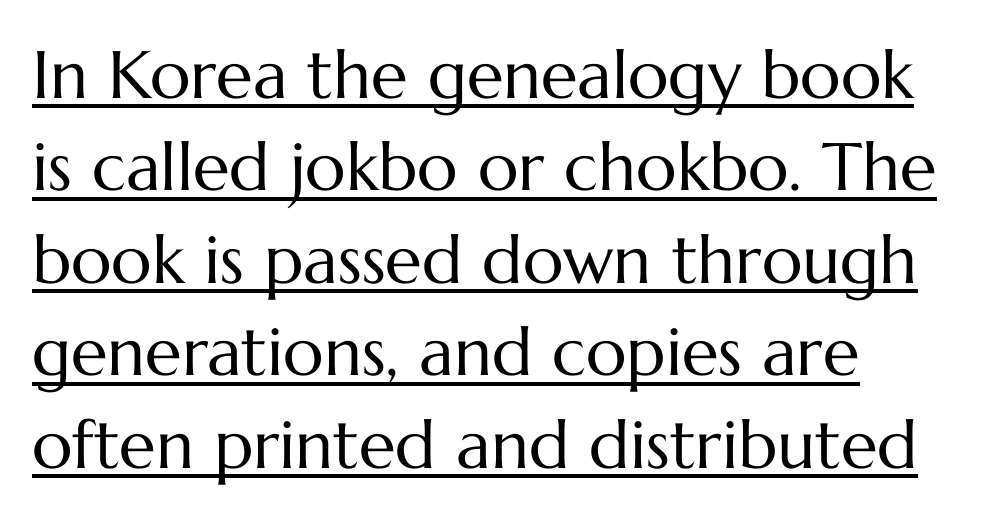
{"italic": "no", "bold": "no", "weight": "regular", "width": "normal", "stroke_contrast": "medium", "x_height": "medium", "monospaced": "no", "underline": "yes", "align": "left", "line_spacing": "normal", "line_spacing_ratio": 1.38, "letter_spacing": "normal", "letter_spacing_em": 0.0, "glyph_px": 67}
